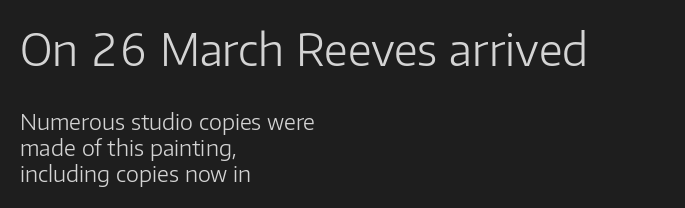
Q: Is the text bold? A: No.
Q: Is the text italic (slanted)? A: No, it is upright.
Q: Is the typeface a serif or a sans-serif typeface? A: Sans-serif.
Q: Is the text underlined? A: No.
Q: How is the paragraph aligned? A: Left-aligned.
Q: Is the spacing between letters normal or unusually wide? A: Normal.
Q: Which block of text is set in a larger size, the first (top) or the second (bottom)? A: The first (top) one.
Q: Width (condensed, normal, or wide)? A: Normal.
Q: Stroke contrast? A: Low.
Q: x-height? A: Medium.
Q: Monospaced? A: No.
